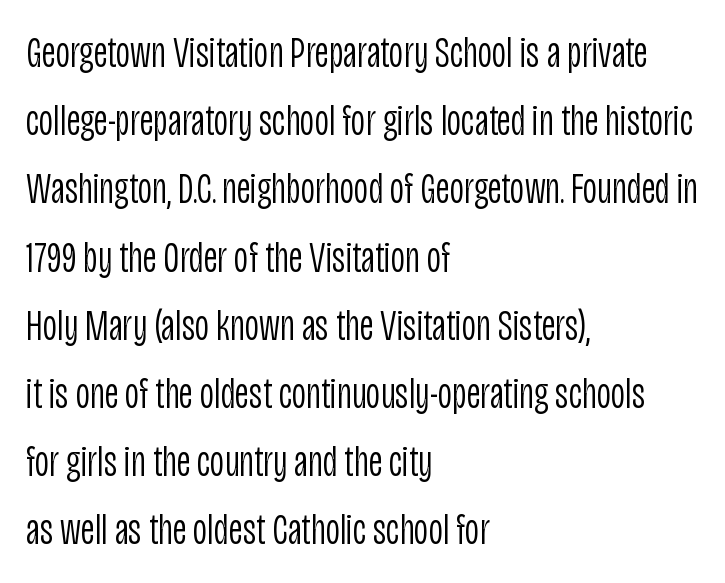
Q: Is the text bold? A: No.
Q: Is the text italic (slanted)? A: No, it is upright.
Q: Is the typeface a serif or a sans-serif typeface? A: Sans-serif.
Q: Is the text underlined? A: No.
Q: How is the paragraph aligned? A: Left-aligned.
Q: Is the spacing between letters normal or unusually wide? A: Normal.
Q: Is the spacing between lines tight, normal or loose? A: Normal.
Q: Width (condensed, normal, or wide)? A: Condensed.
Q: Stroke contrast? A: Low.
Q: x-height? A: Large.
Q: Monospaced? A: No.
